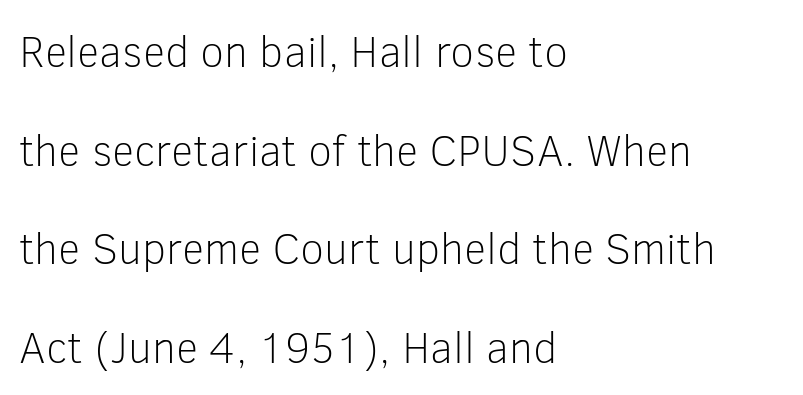
A classic flush-left, rag-right setting is used for this passage. Standard letterfit; no display-style spreading of the glyphs. In terms of letterform style, serifs are entirely absent. Bold? No — there's no thickening of the strokes. Widely set lines give the paragraph a tall, airy silhouette. Designer's note — italics off, roman on.
